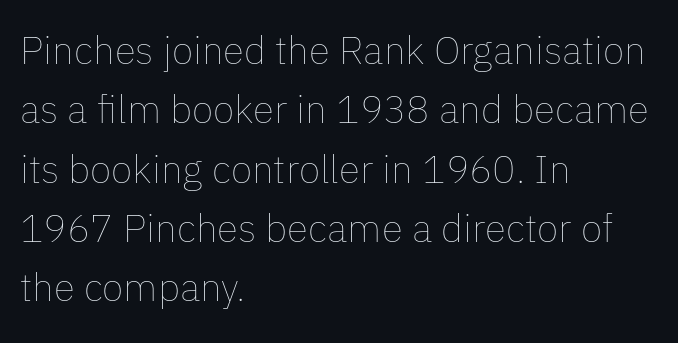
The image shows 39 px thin type, upright; set left-aligned, normal line spacing (1.52x), normal letter spacing, not underlined; low stroke contrast and a medium x-height.
